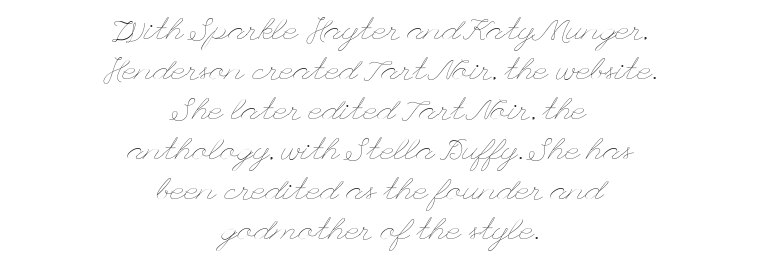
Q: Is the text bold? A: No.
Q: Is the text italic (slanted)? A: Yes.
Q: Is the text underlined? A: No.
Q: How is the paragraph aligned? A: Centered.
Q: Is the spacing between letters normal or unusually wide? A: Normal.
Q: Is the spacing between lines tight, normal or loose? A: Normal.
Q: Width (condensed, normal, or wide)? A: Wide.
Q: Stroke contrast? A: Low.
Q: x-height? A: Small.
